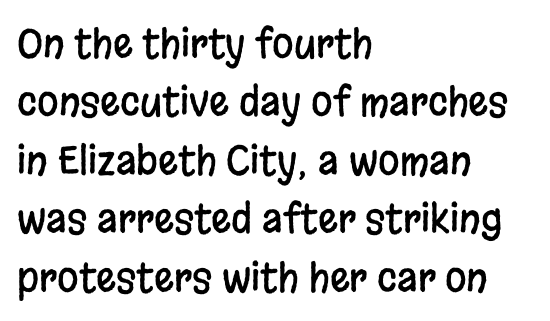
Q: Is the text italic (slanted)? A: No, it is upright.
Q: Is the typeface a serif or a sans-serif typeface? A: Sans-serif.
Q: Is the text underlined? A: No.
Q: How is the paragraph aligned? A: Left-aligned.
Q: Is the spacing between letters normal or unusually wide? A: Normal.
Q: Is the spacing between lines tight, normal or loose? A: Normal.
Q: Width (condensed, normal, or wide)? A: Condensed.
Q: Stroke contrast? A: Low.
Q: x-height? A: Large.
Q: Monospaced? A: No.
